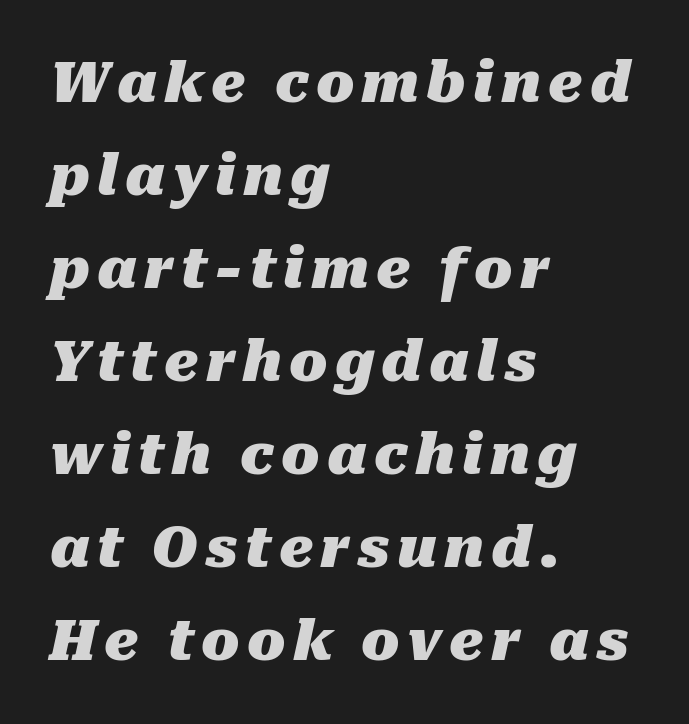
The image shows 56 px heavy type, italic (leaning right); set left-aligned, normal line spacing (1.66x), not underlined; medium stroke contrast and a medium x-height.
